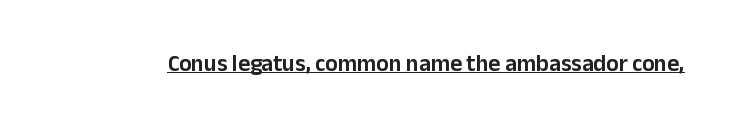
The image shows 23 px text type, upright; set normal letter spacing, underlined.
